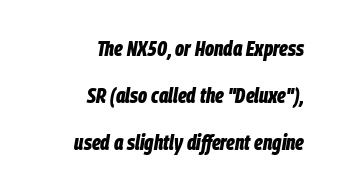
The image shows 22 px bold type, italic (leaning right); set right-aligned, loose line spacing (2.14x), normal letter spacing, not underlined.
